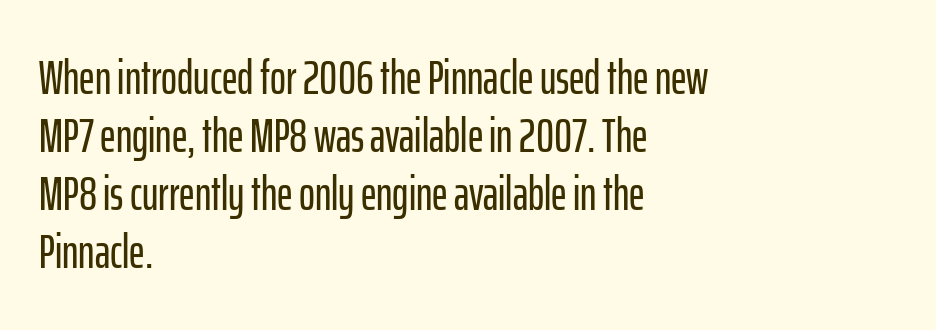
Q: Is the text italic (slanted)? A: No, it is upright.
Q: Is the typeface a serif or a sans-serif typeface? A: Sans-serif.
Q: Is the text underlined? A: No.
Q: How is the paragraph aligned? A: Left-aligned.
Q: Is the spacing between letters normal or unusually wide? A: Normal.
Q: Width (condensed, normal, or wide)? A: Condensed.
Q: Stroke contrast? A: Low.
Q: x-height? A: Medium.
Q: Monospaced? A: No.
